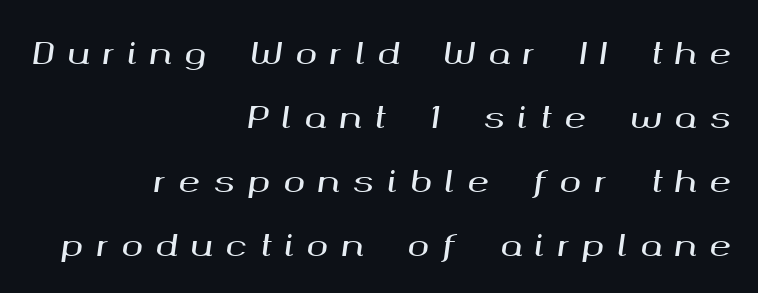
Q: Is the text italic (slanted)? A: Yes, it leans right by about 8 degrees.
Q: Is the text underlined? A: No.
Q: How is the paragraph aligned? A: Right-aligned.
Q: Is the spacing between letters normal or unusually wide? A: Unusually wide.
Q: Is the spacing between lines tight, normal or loose? A: Loose.
Q: Width (condensed, normal, or wide)? A: Wide.
Q: Stroke contrast? A: Medium.
Q: x-height? A: Medium.
Q: Monospaced? A: No.
